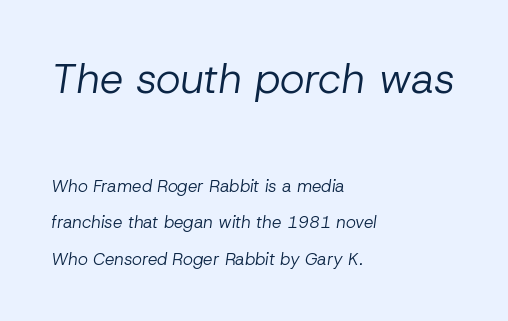
Q: Is the text bold? A: No.
Q: Is the text italic (slanted)? A: Yes, it leans right by about 8 degrees.
Q: Is the text underlined? A: No.
Q: How is the paragraph aligned? A: Left-aligned.
Q: Is the spacing between letters normal or unusually wide? A: Normal.
Q: Is the spacing between lines tight, normal or loose? A: Loose.
Q: Which block of text is set in a larger size, the first (top) or the second (bottom)? A: The first (top) one.
Q: Width (condensed, normal, or wide)? A: Normal.
Q: Stroke contrast? A: Low.
Q: x-height? A: Medium.
Q: Monospaced? A: No.
